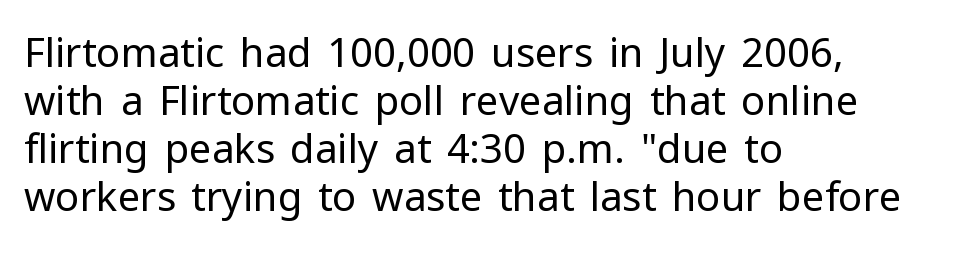
Honestly, the letter spacing is just normal — you wouldn't notice it. Letterform terminals end flat and unadorned throughout the passage. The compositor pushed each line to the left boundary. Underline: absent. The passage shown is typed in a proportional face where columns would drift. When letters stand straight like this, we call the style roman or upright.
